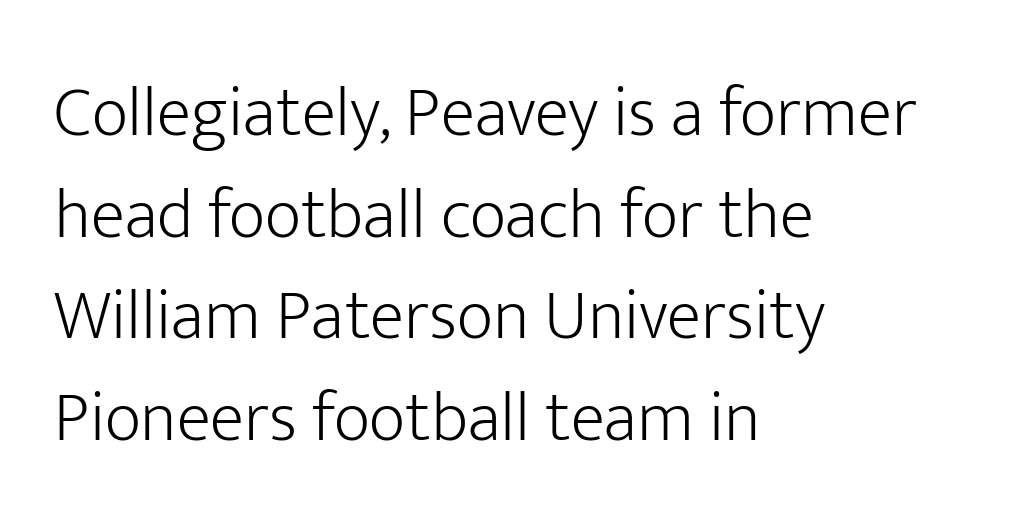
The image shows 71 px light sans-serif type, upright; set left-aligned, normal line spacing (1.43x), normal letter spacing, not underlined; low stroke contrast and a medium x-height.
